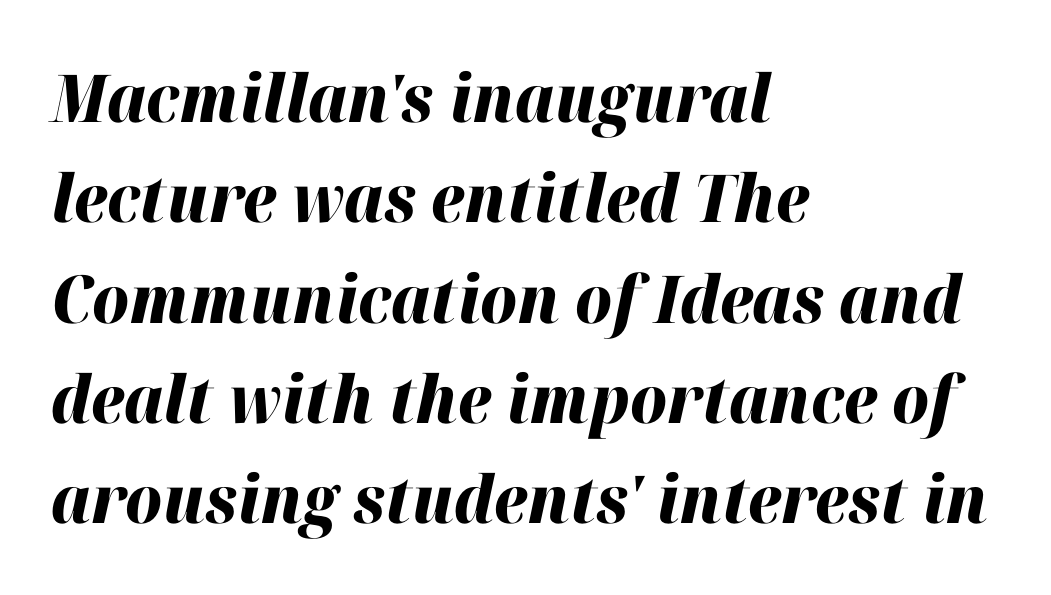
{"italic": "yes", "lean": "right", "slant_degrees": 12, "bold": "yes", "weight": "heavy", "width": "normal", "stroke_contrast": "high", "x_height": "medium", "monospaced": "no", "underline": "no", "align": "left", "line_spacing": "normal", "line_spacing_ratio": 1.52, "letter_spacing": "normal", "letter_spacing_em": 0.0, "glyph_px": 66}
